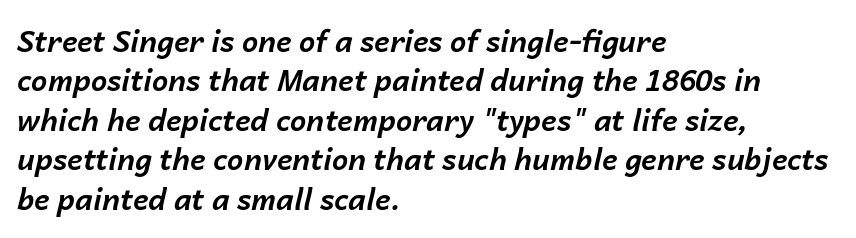
{"italic": "yes", "lean": "right", "slant_degrees": 14, "bold": "yes", "weight": "bold", "width": "normal", "stroke_contrast": "low", "x_height": "medium", "monospaced": "no", "underline": "no", "align": "left", "line_spacing": "normal", "line_spacing_ratio": 1.36, "letter_spacing": "normal", "letter_spacing_em": 0.0, "glyph_px": 29}
